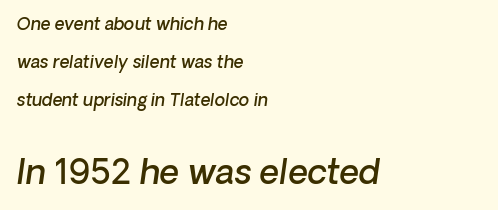
Q: Is the text bold? A: Semi-bold.
Q: Is the text italic (slanted)? A: Yes, it leans right by about 8 degrees.
Q: Is the text underlined? A: No.
Q: How is the paragraph aligned? A: Left-aligned.
Q: Is the spacing between letters normal or unusually wide? A: Normal.
Q: Is the spacing between lines tight, normal or loose? A: Loose.
Q: Which block of text is set in a larger size, the first (top) or the second (bottom)? A: The second (bottom) one.
Q: Width (condensed, normal, or wide)? A: Normal.
Q: Stroke contrast? A: Low.
Q: x-height? A: Medium.
Q: Monospaced? A: No.
